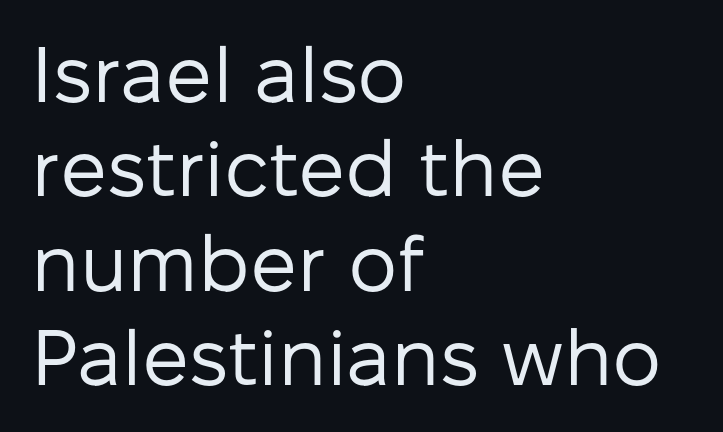
{"serif": "no", "italic": "no", "bold": "no", "weight": "regular", "width": "normal", "stroke_contrast": "low", "x_height": "medium", "monospaced": "no", "underline": "no", "align": "left", "line_spacing_ratio": 1.21, "letter_spacing": "normal", "letter_spacing_em": 0.0, "glyph_px": 78}
